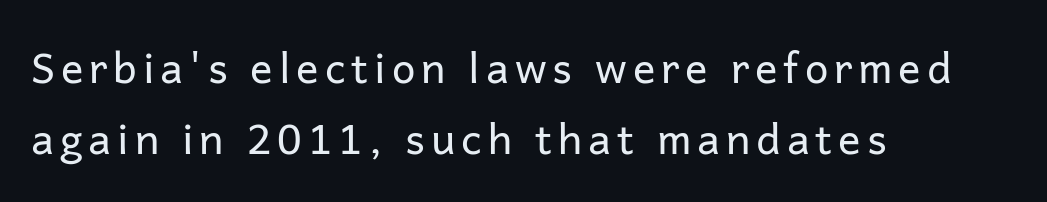
Weight: in the light-to-regular range. To sum up the face: it is a sans, with no serifs. Honestly, there is no underline to notice here at all. A typesetter would call this proportional, since set widths differ per character.
